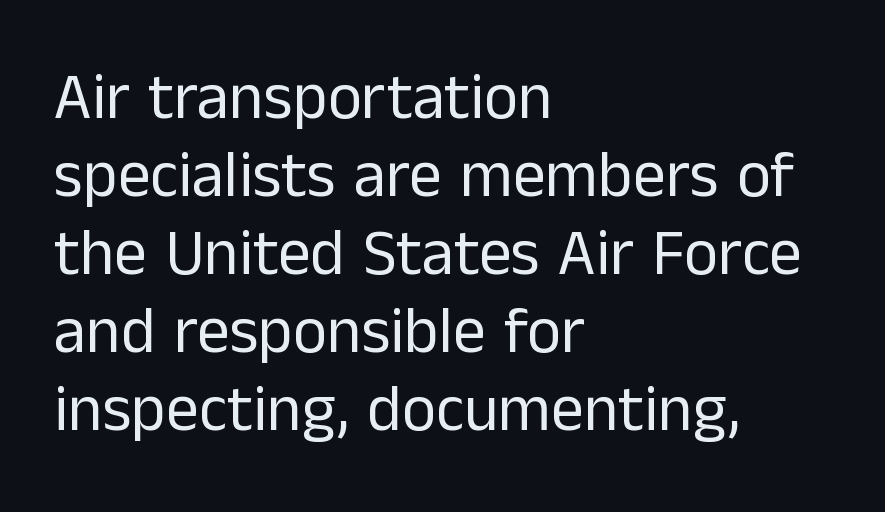
The image shows 65 px regular-weight sans-serif type, upright; set left-aligned, line spacing 1.2x, normal letter spacing, not underlined; low stroke contrast and a medium x-height.
